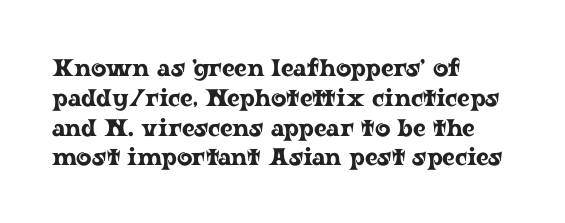
Q: Is the text italic (slanted)? A: No, it is upright.
Q: Is the text underlined? A: No.
Q: How is the paragraph aligned? A: Left-aligned.
Q: Is the spacing between letters normal or unusually wide? A: Normal.
